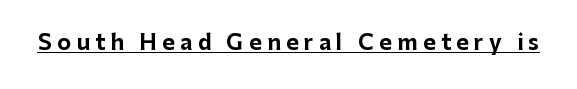
Q: Is the text bold? A: Yes.
Q: Is the text italic (slanted)? A: No, it is upright.
Q: Is the text underlined? A: Yes.
Q: Is the spacing between letters normal or unusually wide? A: Unusually wide.
